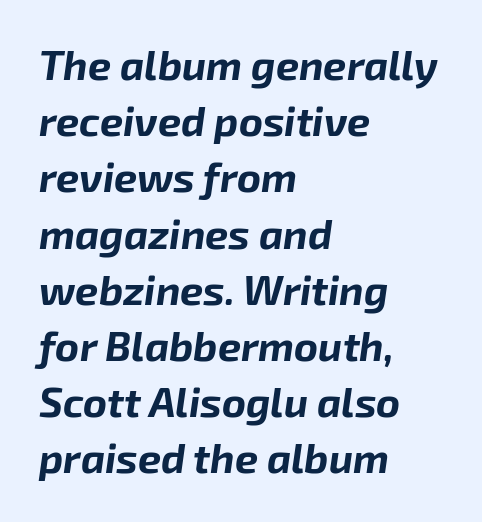
Q: Is the text bold? A: Yes.
Q: Is the text italic (slanted)? A: Yes, it leans right by about 8 degrees.
Q: Is the text underlined? A: No.
Q: How is the paragraph aligned? A: Left-aligned.
Q: Is the spacing between letters normal or unusually wide? A: Normal.
Q: Is the spacing between lines tight, normal or loose? A: Normal.
Q: Width (condensed, normal, or wide)? A: Normal.
Q: Stroke contrast? A: Low.
Q: x-height? A: Medium.
Q: Monospaced? A: No.
